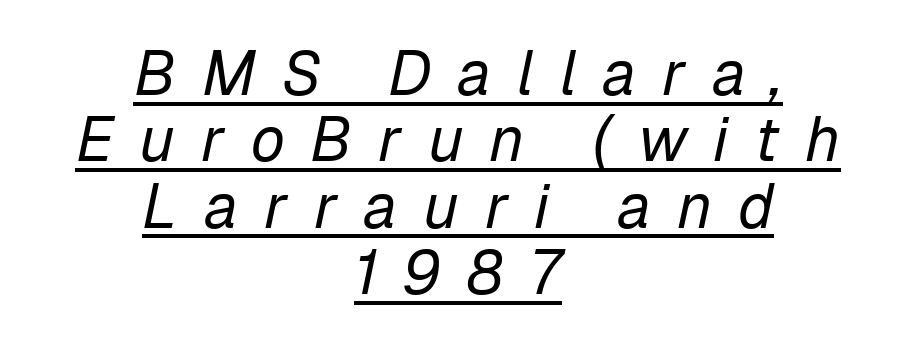
Q: Is the text bold? A: No.
Q: Is the text italic (slanted)? A: Yes, it leans right by about 12 degrees.
Q: Is the text underlined? A: Yes.
Q: How is the paragraph aligned? A: Centered.
Q: Is the spacing between letters normal or unusually wide? A: Unusually wide.
Q: Is the spacing between lines tight, normal or loose? A: Tight.
Q: Width (condensed, normal, or wide)? A: Normal.
Q: Stroke contrast? A: Low.
Q: x-height? A: Medium.
Q: Monospaced? A: No.
